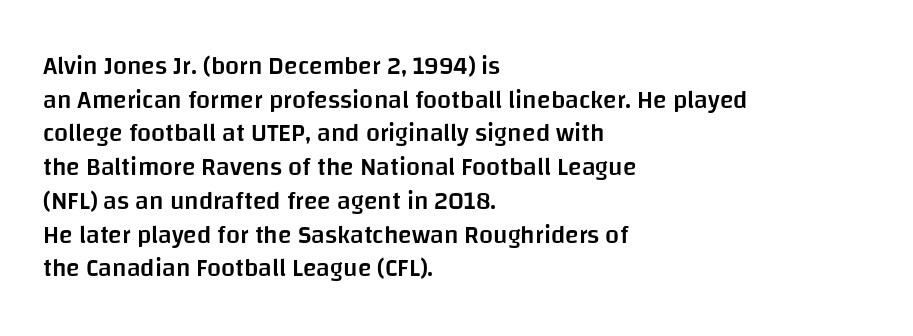
Q: Is the text bold? A: Semi-bold.
Q: Is the text italic (slanted)? A: No, it is upright.
Q: Is the text underlined? A: No.
Q: How is the paragraph aligned? A: Left-aligned.
Q: Is the spacing between letters normal or unusually wide? A: Normal.
Q: Is the spacing between lines tight, normal or loose? A: Normal.
